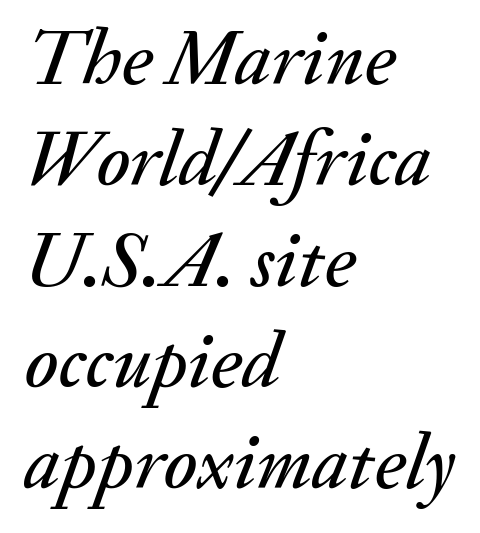
Slanted lettering throughout. A typesetter would call this zero additional tracking. Character widths vary here, with narrow letters taking less room than wide ones. Descenders hang freely into open space. A classic flush-left, rag-right setting is used for this passage. A typesetter would call this leading conventional body-copy spacing.
